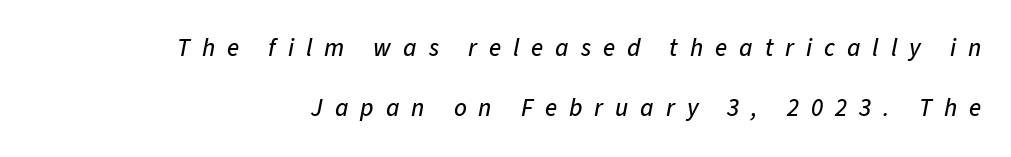
Every character sits at an angle, as italics do. Alignment: flush right. The string is rendered with underlining switched off. Here the glyphs are tracked loosely, breaking word shapes into spaced letters. Horizontal bands of white between lines are thick stripes.
